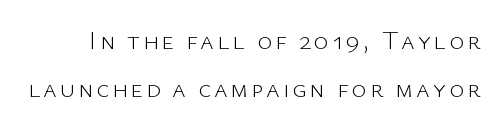
Q: Is the text bold? A: No.
Q: Is the text italic (slanted)? A: No, it is upright.
Q: Is the text underlined? A: No.
